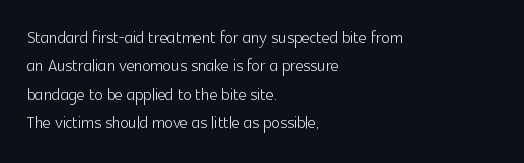
Rule under the text: the space is simply empty. Honestly, the letter spacing is just normal — you wouldn't notice it. The font's upright variant was chosen for this text. The strokes are not fattened; the text isn't bold. Layout note: lines flush left. The designer left line spacing at the default.
